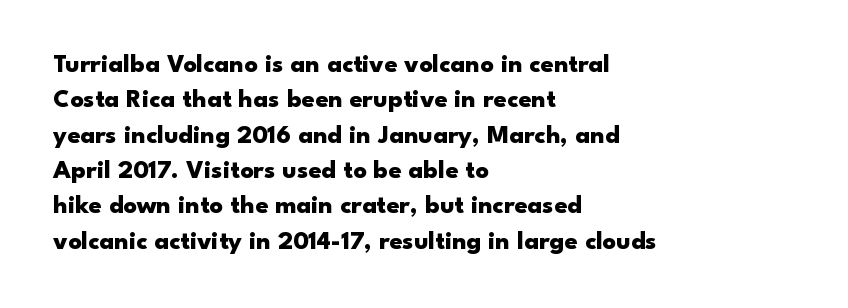
Normally led — the rows are evenly, conventionally spaced. A roman cut, with each character standing at attention. The gaps between neighbouring characters are ordinary and unremarkable. The words here are not underlined. Left-aligned paragraph, ragged on the right. The typesetting leans heavy: a genuine bold.
